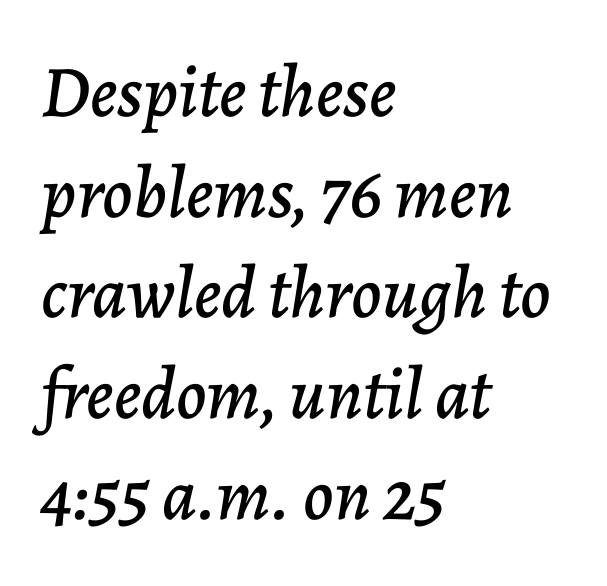
Here the designer chose a conventional face with non-uniform glyph widths. Looking at the ascenders, they clearly lean. These lines are set flush left with a ragged right edge. A normal amount of white space separates one row of letters from the next.
